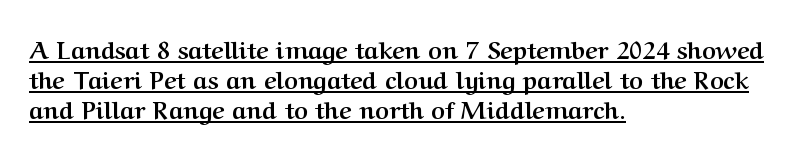
Q: Is the text bold? A: Yes.
Q: Is the text italic (slanted)? A: No, it is upright.
Q: Is the text underlined? A: Yes.
Q: How is the paragraph aligned? A: Left-aligned.
Q: Is the spacing between letters normal or unusually wide? A: Normal.
Q: Is the spacing between lines tight, normal or loose? A: Normal.
